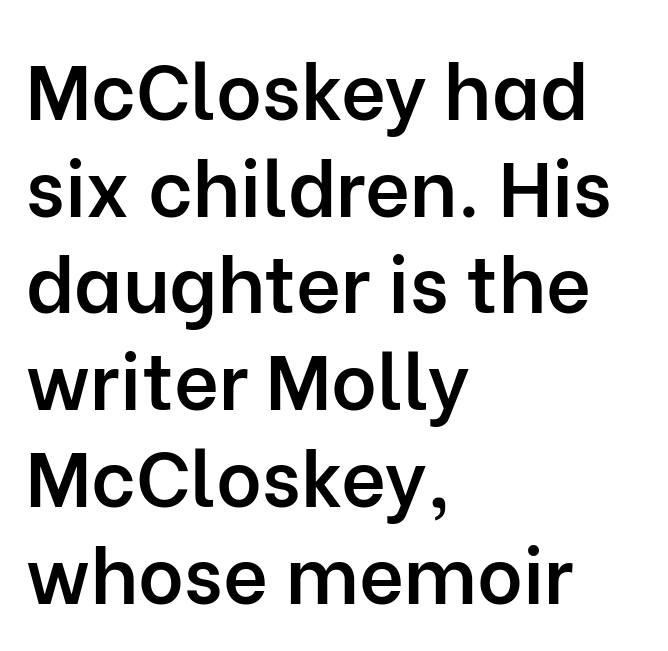
{"serif": "no", "italic": "no", "bold": "semi", "weight": "semibold", "width": "normal", "stroke_contrast": "low", "x_height": "medium", "monospaced": "no", "underline": "no", "align": "left", "line_spacing_ratio": 1.24, "letter_spacing": "normal", "letter_spacing_em": 0.0, "glyph_px": 78}
